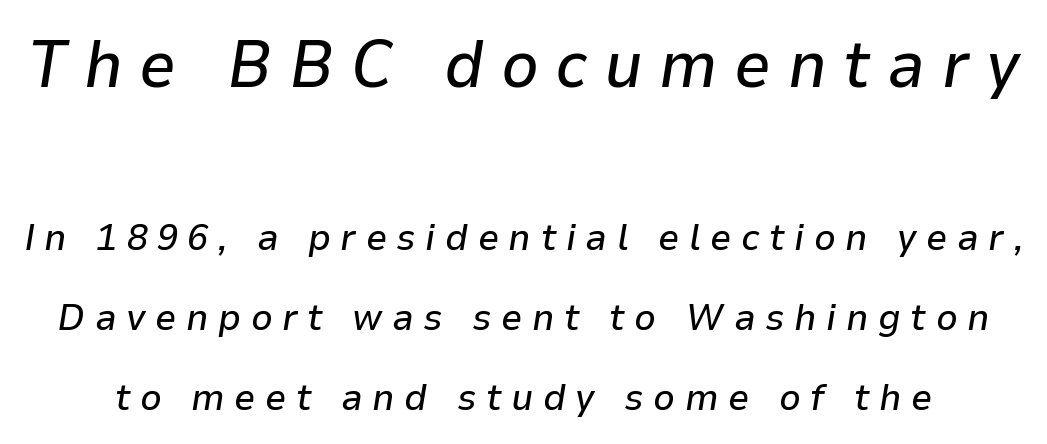
{"italic": "yes", "lean": "right", "slant_degrees": 9, "width": "normal", "stroke_contrast": "low", "x_height": "medium", "monospaced": "no", "underline": "no", "line_spacing": "loose", "line_spacing_ratio": 2.1, "letter_spacing": "wide", "letter_spacing_em": 0.25, "larger_block": "first", "size_ratio": 1.74, "glyph_px": 66}
